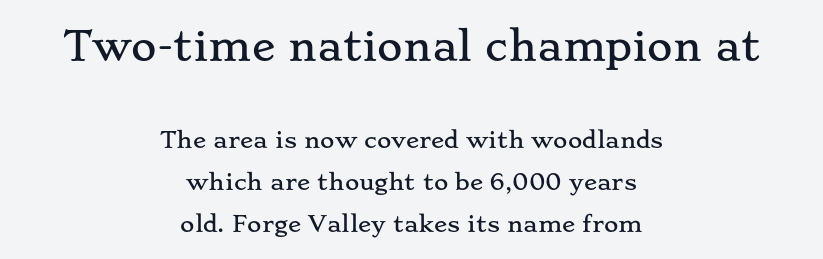
The image shows 39 px wide serif type, upright; set centered, loose line spacing (1.9x), normal letter spacing, not underlined; the first (top) block is 1.77x larger; low stroke contrast and a small x-height.
